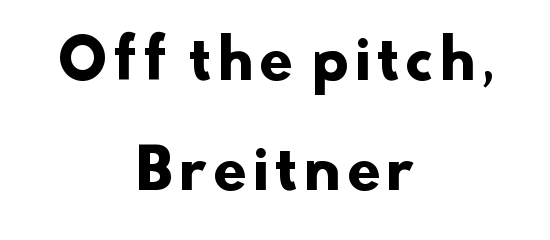
The image shows 54 px heavy sans-serif type; set centered, loose line spacing (2.03x), not underlined; low stroke contrast and a small x-height.
